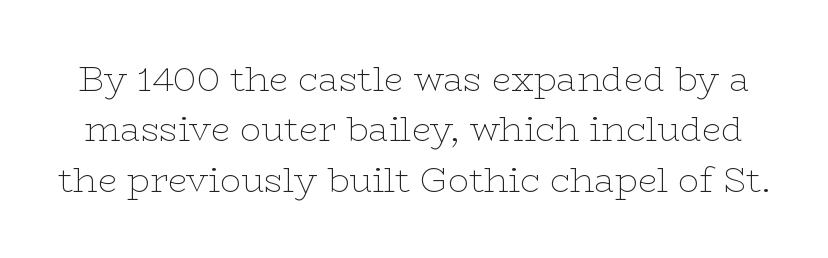
Q: Is the text bold? A: No.
Q: Is the text italic (slanted)? A: No, it is upright.
Q: Is the typeface a serif or a sans-serif typeface? A: Serif.
Q: Is the text underlined? A: No.
Q: Is the spacing between letters normal or unusually wide? A: Normal.
Q: Is the spacing between lines tight, normal or loose? A: Normal.
Q: Width (condensed, normal, or wide)? A: Wide.
Q: Stroke contrast? A: Low.
Q: x-height? A: Medium.
Q: Monospaced? A: No.
